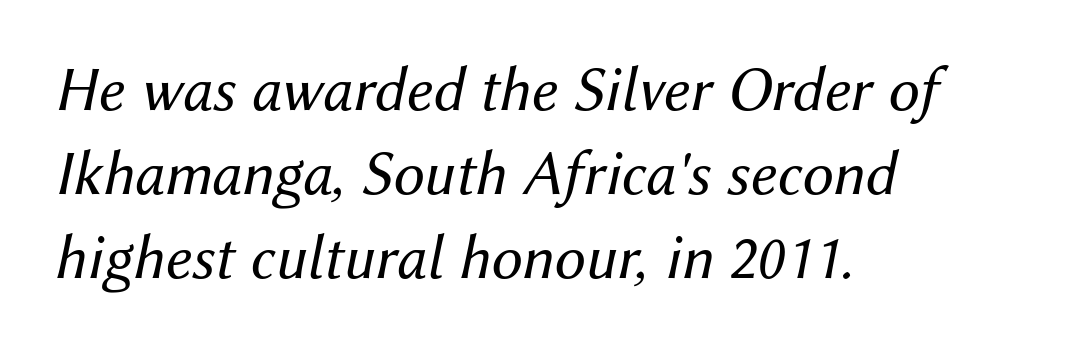
The image shows 63 px regular-weight type, italic (leaning right); set left-aligned, normal line spacing (1.33x), normal letter spacing, not underlined; medium stroke contrast and a medium x-height.
